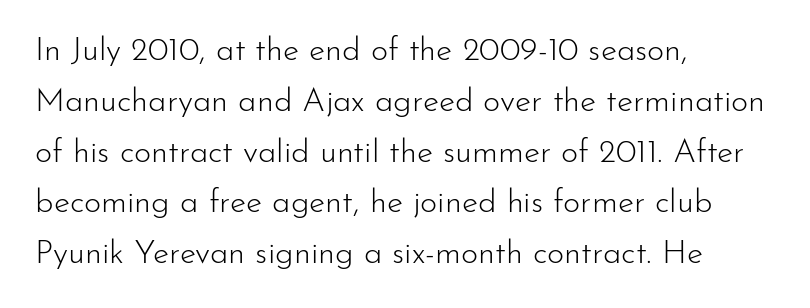
Q: Is the text bold? A: No.
Q: Is the text italic (slanted)? A: No, it is upright.
Q: Is the typeface a serif or a sans-serif typeface? A: Sans-serif.
Q: Is the text underlined? A: No.
Q: How is the paragraph aligned? A: Left-aligned.
Q: Is the spacing between letters normal or unusually wide? A: Normal.
Q: Is the spacing between lines tight, normal or loose? A: Normal.
Q: Width (condensed, normal, or wide)? A: Normal.
Q: Stroke contrast? A: Low.
Q: x-height? A: Small.
Q: Monospaced? A: No.
